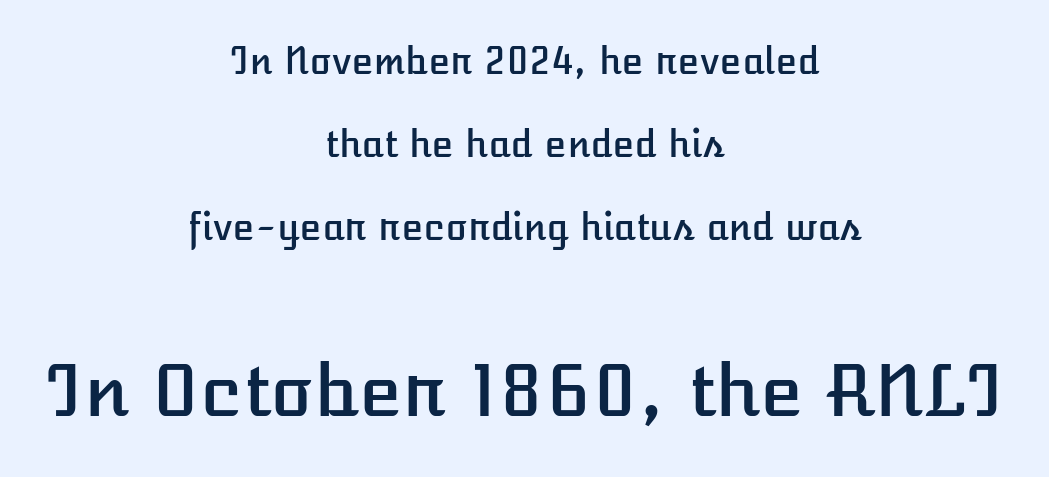
Character widths vary here, with narrow letters taking less room than wide ones. Leftover space on each line is divided equally before and after the words. Does the lettering tilt? It doesn't — this is upright. Each word holds together tightly as a unit, with standard inter-letter gaps.
